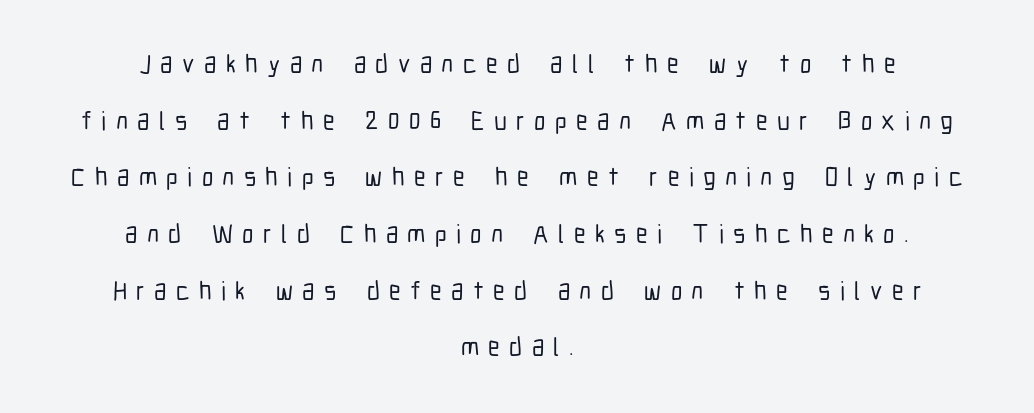
A roman cut, with each character standing at attention. A typesetter would call this heavily tracked-out type. No word sits above an underline. The text block is weighted toward neither margin, spreading evenly from the middle. Compared with typical paragraphs, the rows here are farther apart.
